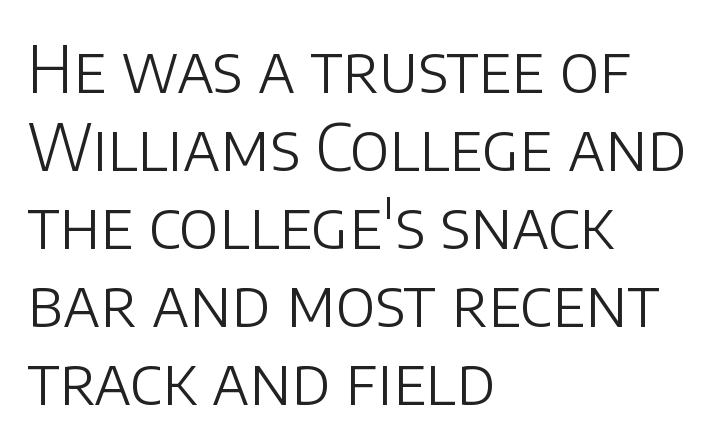
The image shows 64 px light sans-serif type, upright; set left-aligned, line spacing 1.22x, normal letter spacing, not underlined; low stroke contrast and a large x-height.
